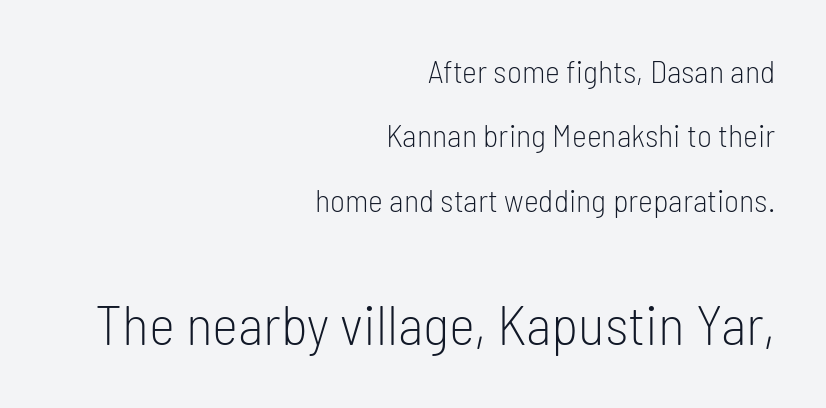
{"serif": "no", "italic": "no", "bold": "no", "weight": "light", "width": "condensed", "stroke_contrast": "low", "x_height": "medium", "monospaced": "no", "underline": "no", "align": "right", "line_spacing": "loose", "line_spacing_ratio": 2.01, "letter_spacing": "normal", "letter_spacing_em": 0.0, "larger_block": "second", "size_ratio": 1.75, "glyph_px": 56}
